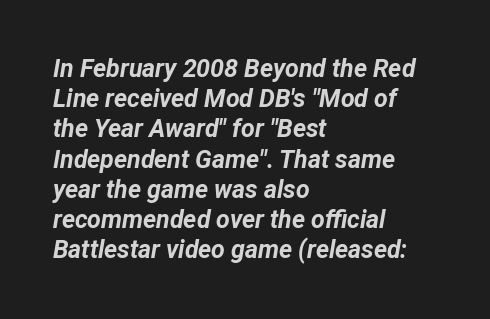
Nobody drew a line under any word here. Yep, that's italic — everything's leaning. Students, note that the glyphs here touch the page at normal intervals. I'd describe the lettering as bold — thick and assertive. Does the copy run flush right? No — it runs flush left.
